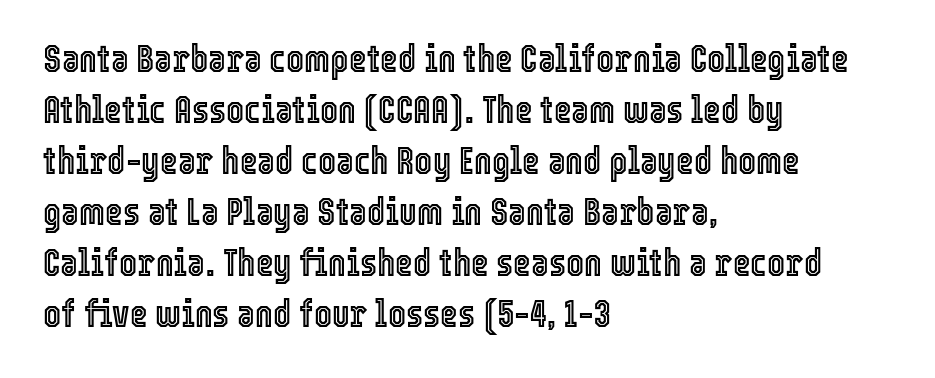
The image shows 38 px condensed type, upright; set left-aligned, normal line spacing (1.34x), normal letter spacing, not underlined; a medium x-height.
